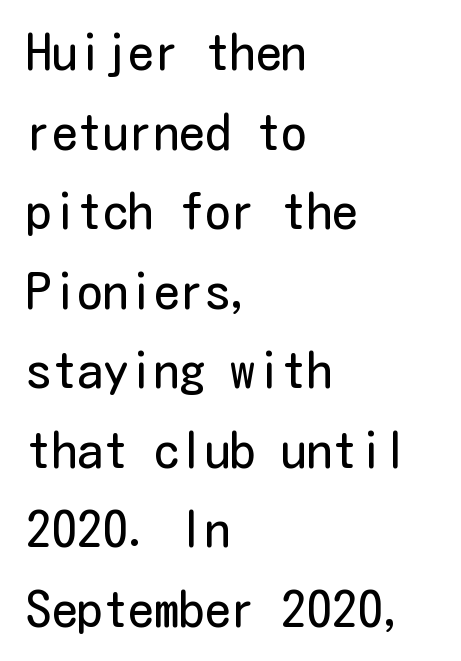
The paragraph shown leans on its left margin. The letters sit at their default tracking, neither squeezed nor spread. The lettering stays uniformly vertical, giving the passage a roman look. The lines sit at an ordinary, default distance from one another. Lines of text with bare space underneath. The weight tops out at a normal text grade.
